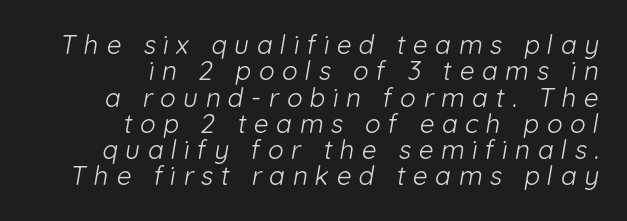
Anything drawn beneath the words? Only blank space. Characters follow at a spacing far wider than the type designer built in. Reading down the column, the eye jumps only a short way to each next line. If you drew a ruler down the right edge, every line would touch it.
